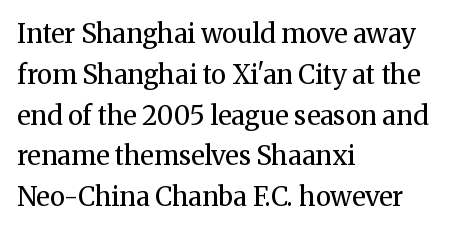
Q: Is the text bold? A: No.
Q: Is the text italic (slanted)? A: No, it is upright.
Q: Is the text underlined? A: No.
Q: How is the paragraph aligned? A: Left-aligned.
Q: Is the spacing between letters normal or unusually wide? A: Normal.
Q: Is the spacing between lines tight, normal or loose? A: Normal.
